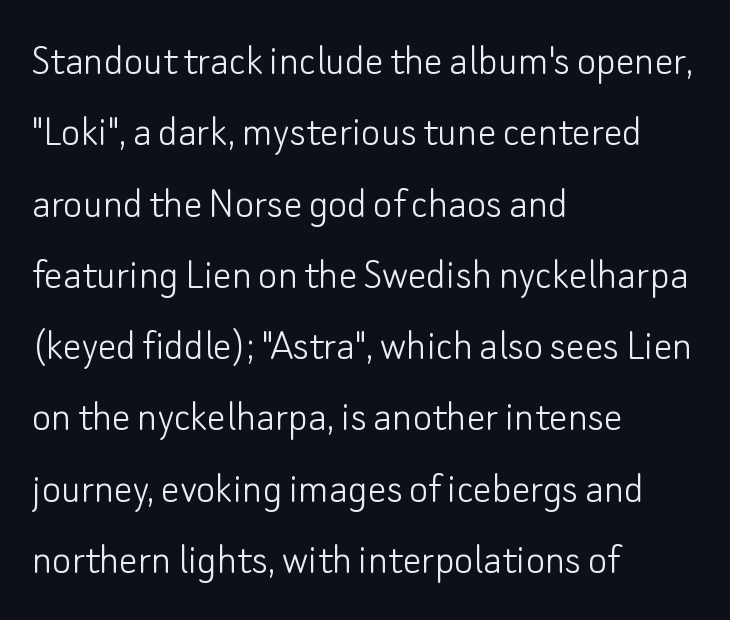
The image shows 46 px light sans-serif type, upright; set left-aligned, normal line spacing (1.55x), normal letter spacing, not underlined; low stroke contrast and a small x-height.
